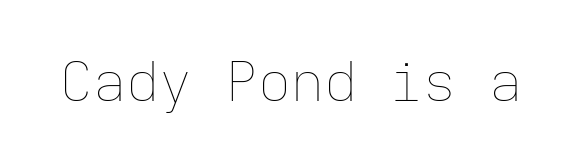
{"italic": "no", "bold": "no", "weight": "thin", "width": "normal", "stroke_contrast": "low", "x_height": "medium", "monospaced": "yes", "underline": "no", "letter_spacing": "normal", "letter_spacing_em": 0.0, "glyph_px": 55}
